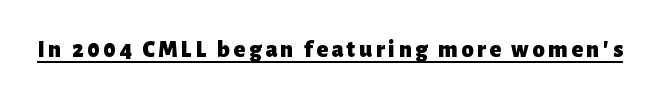
The string is rendered with underlining switched on. The face used here has the dense, thick strokes of a bold. This is roman type, the default non-slanted kind.
